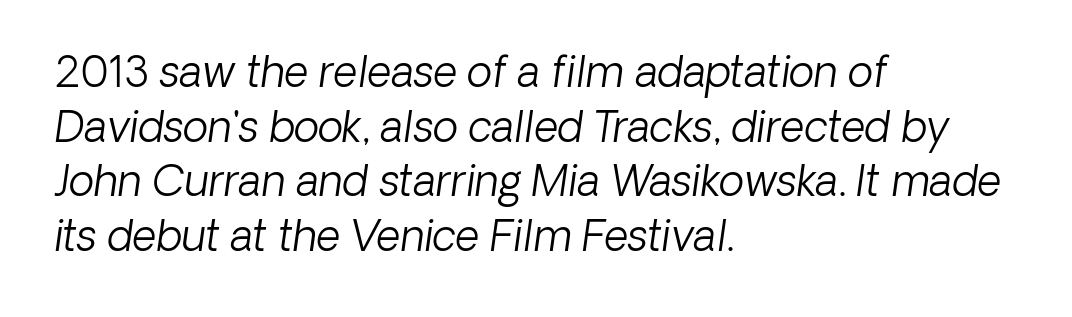
Q: Is the text bold? A: No.
Q: Is the typeface a serif or a sans-serif typeface? A: Sans-serif.
Q: Is the text underlined? A: No.
Q: How is the paragraph aligned? A: Left-aligned.
Q: Is the spacing between letters normal or unusually wide? A: Normal.
Q: Is the spacing between lines tight, normal or loose? A: Normal.
Q: Width (condensed, normal, or wide)? A: Normal.
Q: Stroke contrast? A: Low.
Q: x-height? A: Medium.
Q: Monospaced? A: No.
